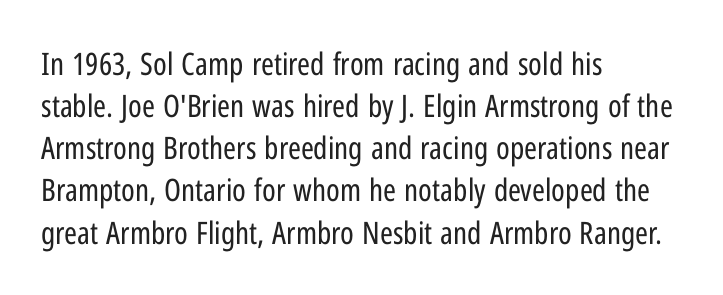
{"serif": "no", "italic": "no", "bold": "no", "weight": "regular", "width": "condensed", "stroke_contrast": "low", "x_height": "medium", "monospaced": "no", "underline": "no", "align": "left", "line_spacing": "normal", "line_spacing_ratio": 1.36, "letter_spacing": "normal", "letter_spacing_em": 0.0, "glyph_px": 31}
